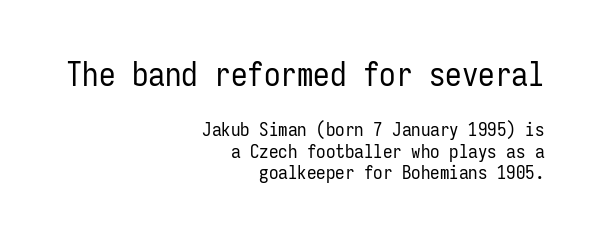
The image shows 33 px regular-weight, condensed sans-serif type, upright, monospaced; set right-aligned, tight line spacing (1.12x), normal letter spacing, not underlined; the first (top) block is 1.74x larger; low stroke contrast and a medium x-height.
